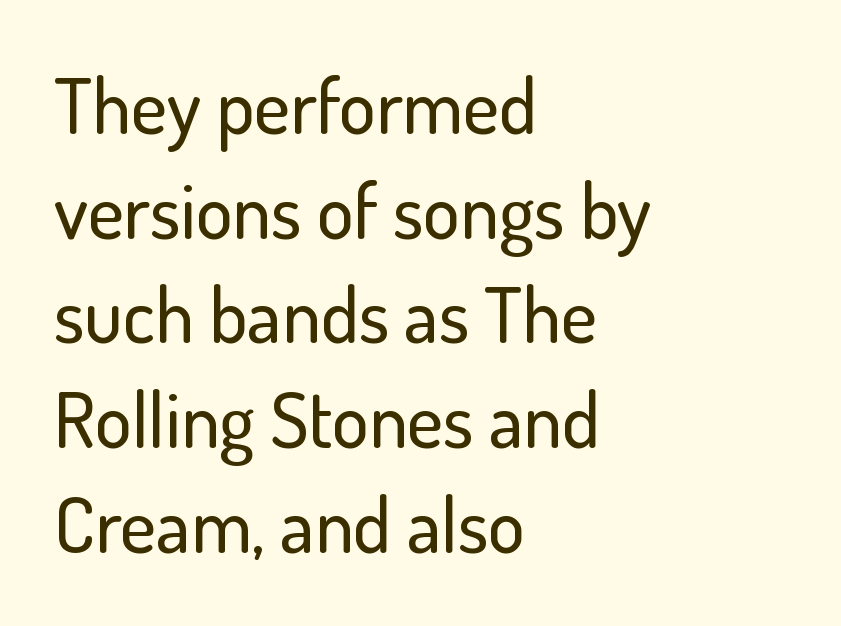
The passage shown is not underscored anywhere. This rendering uses left alignment, leaving the right contour irregular. The vertical gap from one line to the next is medium. Here the designer chose a conventional face with non-uniform glyph widths.
